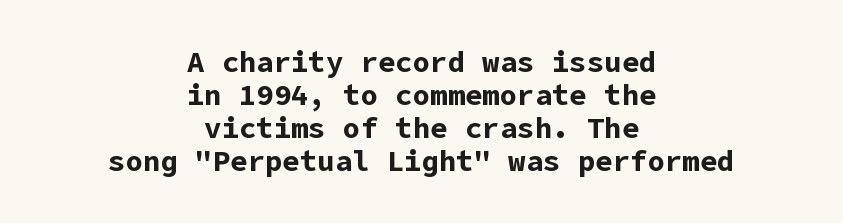
The lines are packed closely together with very little leading. Teacher's note: observe the equal gaps on both sides — that is centered alignment. Honestly, the letter spacing is just normal — you wouldn't notice it. Stroke thickness is high; the sample reads as a true bold.
